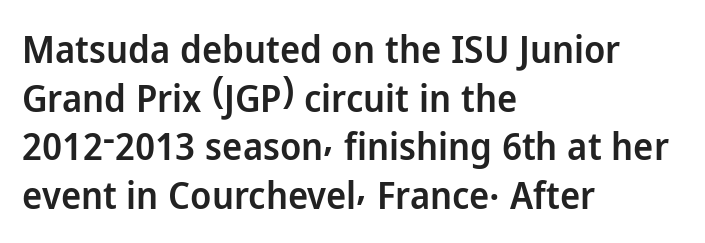
A typesetter would call this zero additional tracking. To sum up the face: it is a sans, with no serifs. The face used here is a semibold: visibly heavier than regular, lighter than bold. Varying glyph widths throughout — classic text-font behaviour. Nope, not italic — everything's standing straight.
